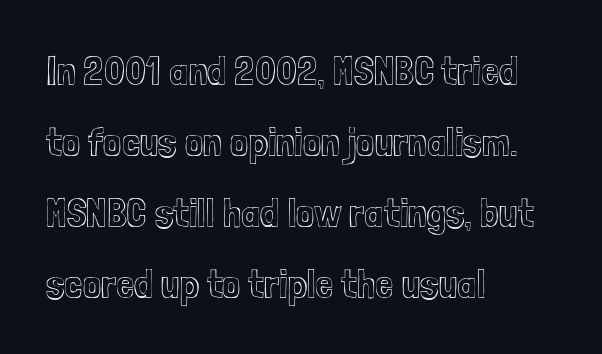
Q: Is the text italic (slanted)? A: No, it is upright.
Q: Is the text underlined? A: No.
Q: How is the paragraph aligned? A: Left-aligned.
Q: Is the spacing between letters normal or unusually wide? A: Normal.
Q: Width (condensed, normal, or wide)? A: Condensed.
Q: x-height? A: Medium.
Q: Monospaced? A: No.
